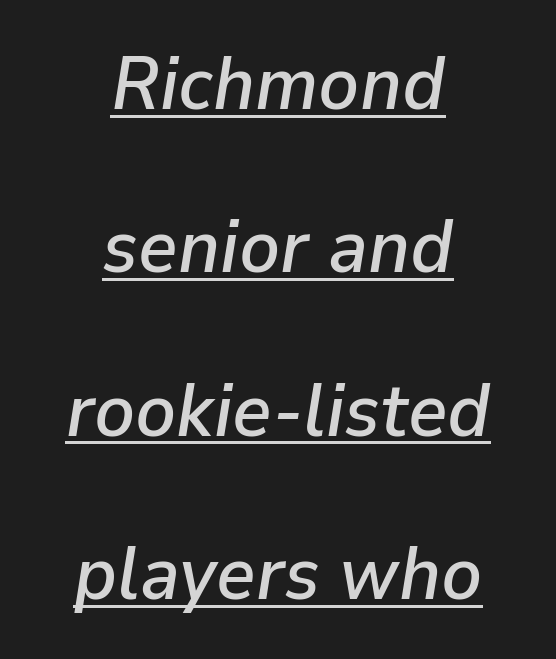
{"italic": "yes", "lean": "right", "slant_degrees": 9, "width": "normal", "stroke_contrast": "low", "x_height": "medium", "monospaced": "no", "underline": "yes", "align": "center", "line_spacing": "loose", "line_spacing_ratio": 2.15, "letter_spacing": "normal", "letter_spacing_em": 0.0, "glyph_px": 76}
